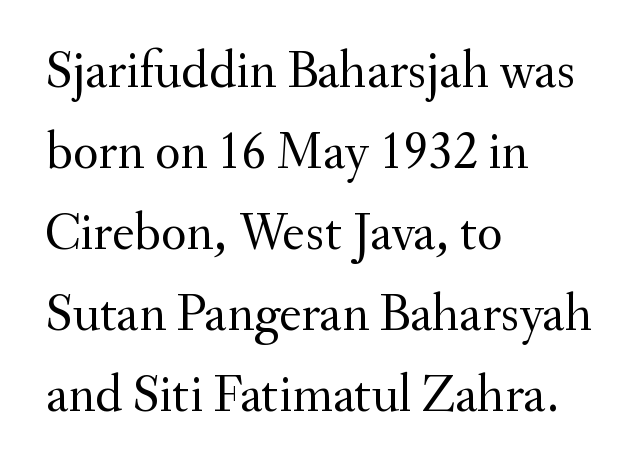
{"serif": "yes", "italic": "no", "bold": "no", "weight": "regular", "width": "normal", "stroke_contrast": "medium", "x_height": "small", "monospaced": "no", "underline": "no", "align": "left", "line_spacing": "normal", "line_spacing_ratio": 1.53, "letter_spacing": "normal", "letter_spacing_em": 0.0, "glyph_px": 53}
